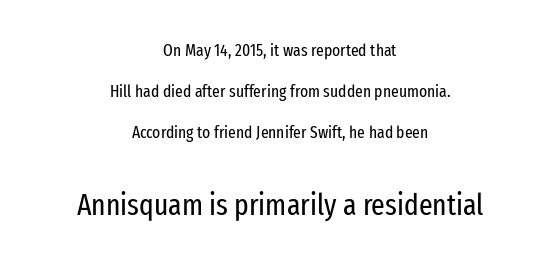
It's the straight-up-and-down kind of type. Weight: not bold — regular or lighter. Both edges are ragged and mirror each other, which tells us the setting is centered. The leading is generous, giving the passage an open texture.
